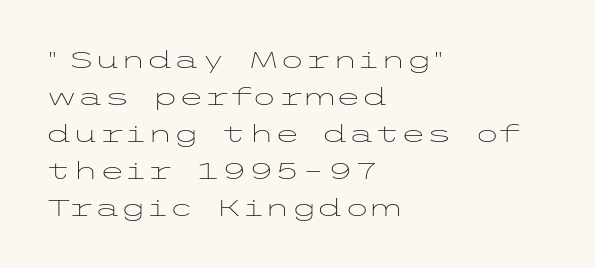
Q: Is the text bold? A: No.
Q: Is the text italic (slanted)? A: No, it is upright.
Q: Is the text underlined? A: No.
Q: How is the paragraph aligned? A: Left-aligned.
Q: Is the spacing between letters normal or unusually wide? A: Normal.
Q: Is the spacing between lines tight, normal or loose? A: Normal.
